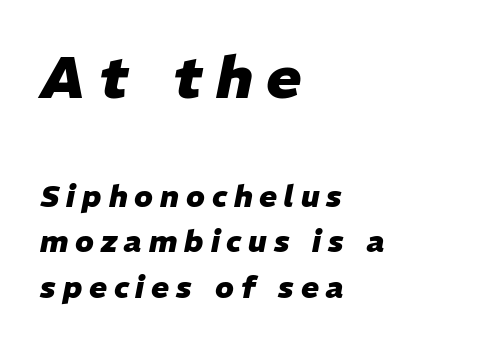
The image shows 59 px heavy type, italic (leaning right); set left-aligned, normal line spacing (1.52x), unusually wide letter spacing (+0.23 em), not underlined; the first (top) block is 1.97x larger; low stroke contrast and a medium x-height.
